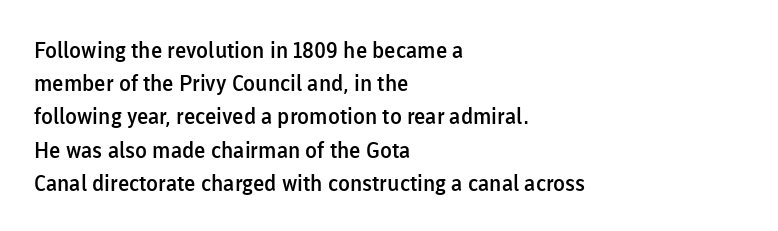
The words here are not underlined. Each new line begins a customary step beneath the previous one. These lines were composed using upright roman letters. In CSS terms this would be text-align: left. Compared with typical body copy, the letter spacing here is the same. This is the in-between weight designers call semibold or demi.
